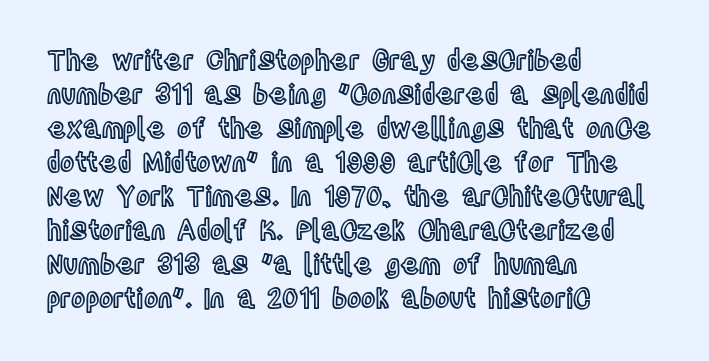
{"italic": "no", "underline": "no", "align": "left", "line_spacing": "normal", "line_spacing_ratio": 1.26, "letter_spacing": "normal", "letter_spacing_em": 0.0, "glyph_px": 27}
